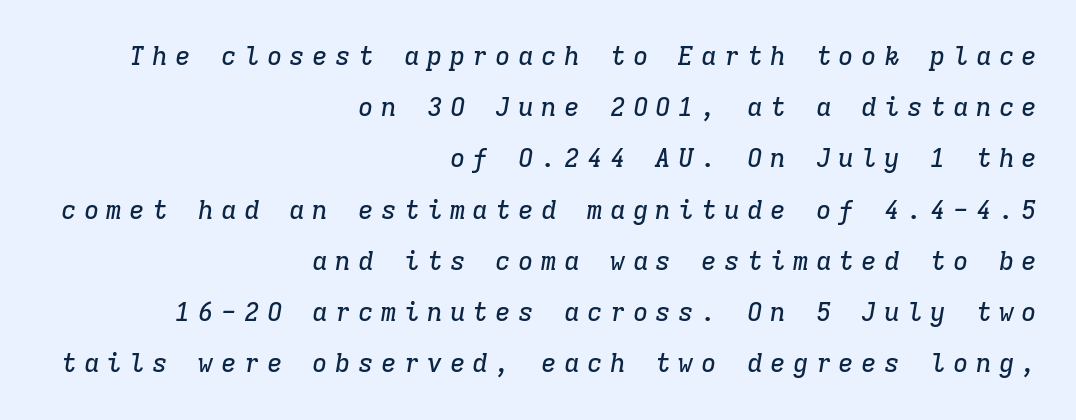
Vertical spacing — loose. Alignment: flush right. This sample uses expanded letter spacing, leaving extra air between glyphs. Each row of text sits above clean, open space. Style check: oblique.
